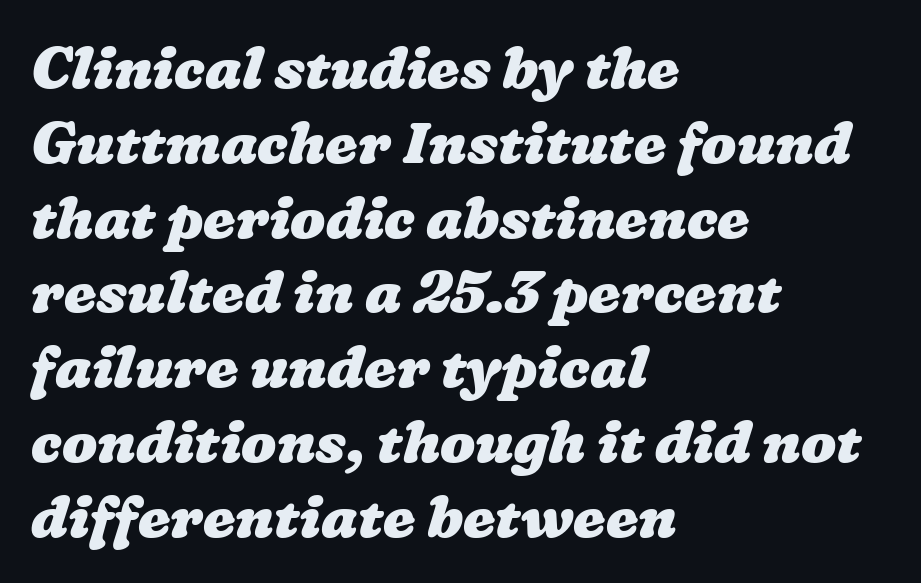
Does the weight exceed regular? Yes, all the way to bold. Descenders hang freely into open space. The face used here is rendered with its standard letterfit. The compositor pushed each line to the left boundary. Is there much room between lines? A standard amount, neither cramped nor airy.
